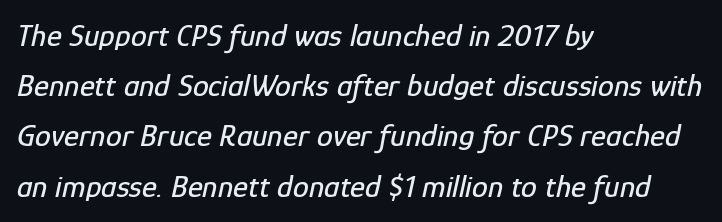
Q: Is the text italic (slanted)? A: Yes, it leans right by about 12 degrees.
Q: Is the text underlined? A: No.
Q: How is the paragraph aligned? A: Left-aligned.
Q: Is the spacing between letters normal or unusually wide? A: Normal.
Q: Is the spacing between lines tight, normal or loose? A: Normal.
Q: Width (condensed, normal, or wide)? A: Condensed.
Q: Stroke contrast? A: Low.
Q: x-height? A: Medium.
Q: Monospaced? A: No.
